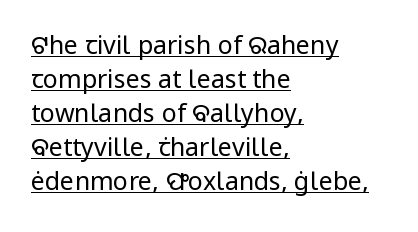
Q: Is the text bold? A: No.
Q: Is the text italic (slanted)? A: No, it is upright.
Q: Is the text underlined? A: Yes.
Q: How is the paragraph aligned? A: Left-aligned.
Q: Is the spacing between letters normal or unusually wide? A: Normal.
Q: Is the spacing between lines tight, normal or loose? A: Normal.
